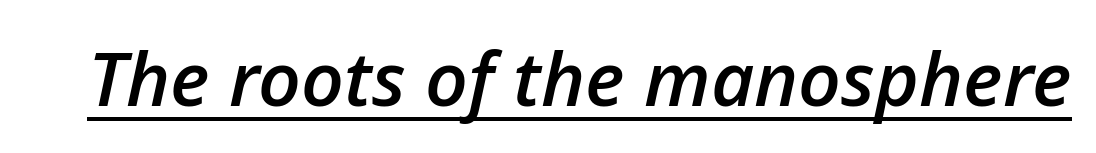
Weight: semibold (demi). The tracking reads as untouched default to a designer's eye. Looks like someone drew a line under every word here. The lettering tilts uniformly, giving the passage an italic look. Spacing verdict: proportional, widths tailored to each character.
